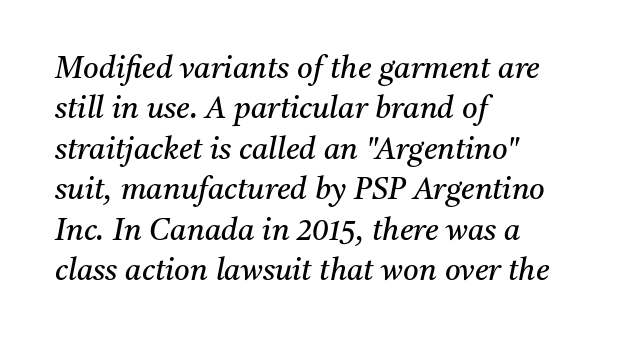
Compared with ordinary roman type, these characters are visibly tilted. This is not heavy type; no bold has been used. Varying glyph widths throughout — classic text-font behaviour. This sample uses a serif face. The gap between lines stays unmarked.
